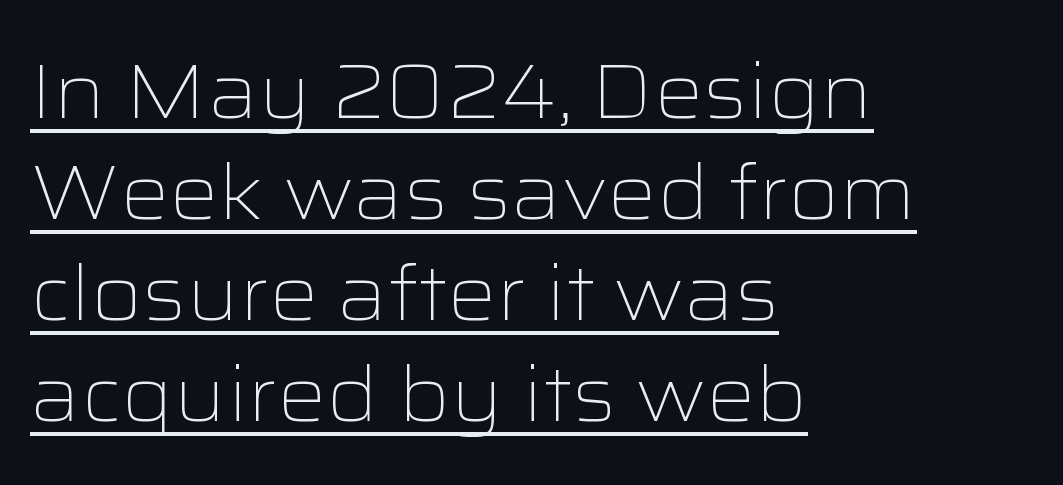
The image shows 77 px light, wide sans-serif type, upright; set left-aligned, normal line spacing (1.31x), normal letter spacing, underlined; low stroke contrast and a medium x-height.
